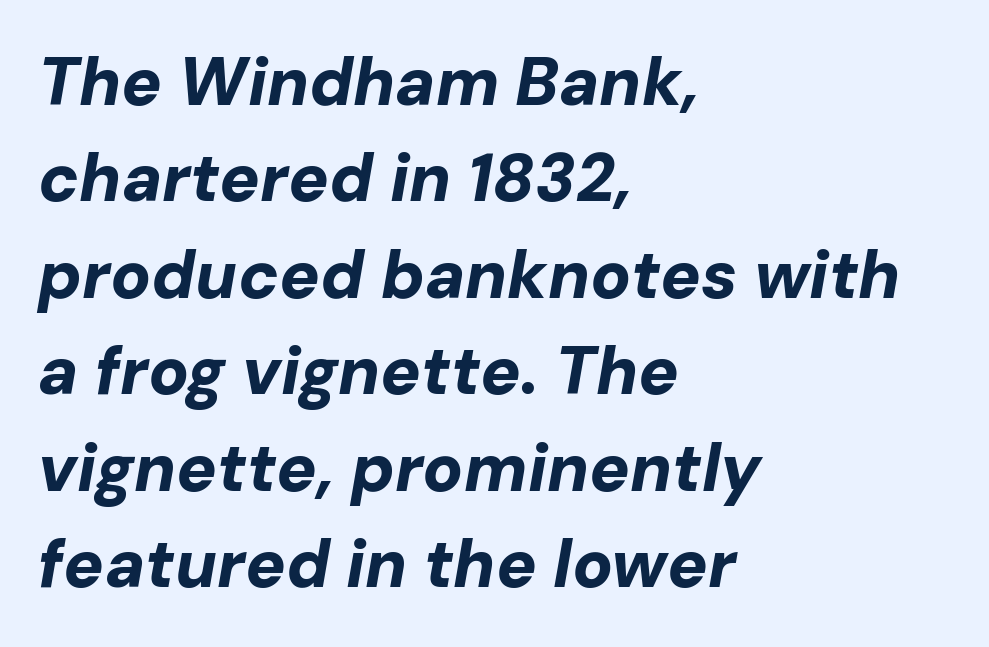
The image shows 67 px bold type, italic (leaning right); set left-aligned, normal line spacing (1.44x), normal letter spacing, not underlined; low stroke contrast and a medium x-height.
